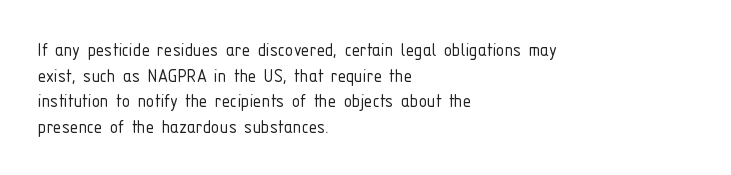
Does extra space separate the letters? No, they use regular spacing. The passage is arranged the way most books set body copy — flush left. The area under the type is left untouched. The face looks like a standard text weight, possibly lighter. Notice how the stems are strictly vertical — no italics here.
